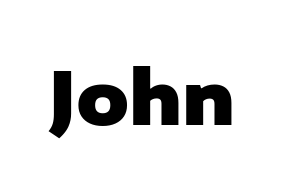
The image shows 73 px heavy sans-serif type, upright; set normal letter spacing, not underlined; low stroke contrast and a medium x-height.
